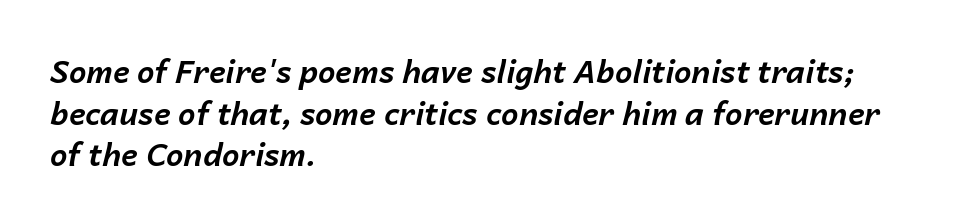
{"italic": "yes", "lean": "right", "slant_degrees": 14, "bold": "yes", "weight": "bold", "width": "normal", "stroke_contrast": "low", "x_height": "medium", "monospaced": "no", "underline": "no", "align": "left", "line_spacing": "normal", "line_spacing_ratio": 1.34, "letter_spacing": "normal", "letter_spacing_em": 0.0, "glyph_px": 31}
